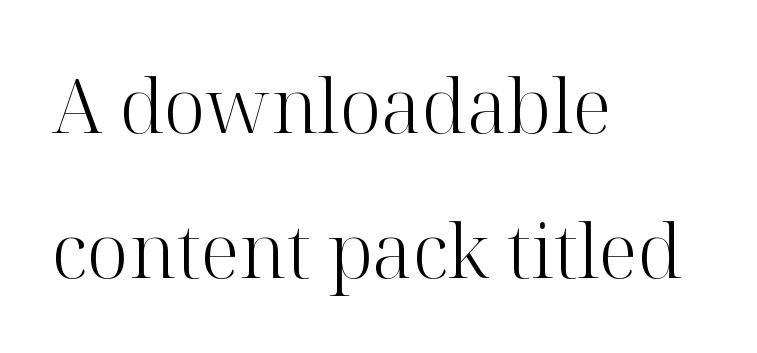
Typeset ragged right — the left edge is the straight one. The rendering uses a large line-height, opening up the rows. Descenders hang freely into open space. You could not count columns in this text — the font is proportionally spaced. Unbolded letterforms with no extra heft. What kind of face is this? One with serifs.
